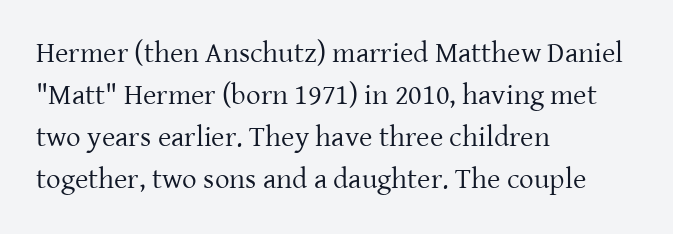
The image shows 29 px regular-weight serif type, upright; set left-aligned, normal line spacing (1.45x), normal letter spacing, not underlined; low stroke contrast and a medium x-height.
